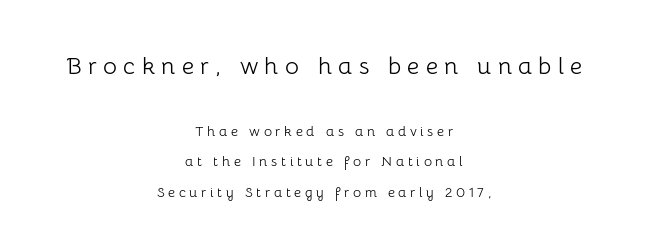
Weight: in the light-to-regular range. Every stem runs plumb, perpendicular to the baseline. Tracking here is generous; glyphs stand well apart from one another. The composition opens big and finishes small. Alignment: centered. Plain, unruled lines of type.
